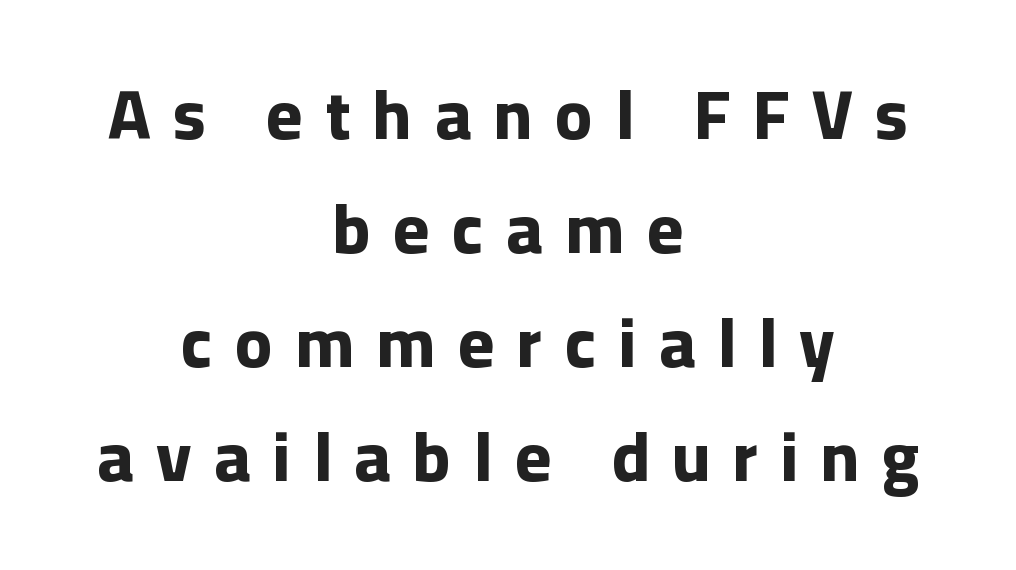
The specimen reads as upright at a glance. The strip under each line holds only bare page. The passage is arranged like a title page — every line centered. Heavy, bold letterforms. The passage shown stacks its lines at a standard gap. Note: no serifs on the glyphs.
